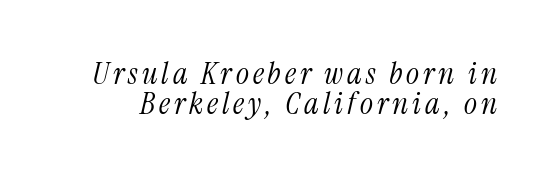
The specimen reads as italic at a glance. The strokes are not fattened; the text isn't bold. Note the varied advance widths — an 'i' is clearly narrower than an 'm'. Tightly led — the rows are bunched. Decoration check: the copy has no underline.
